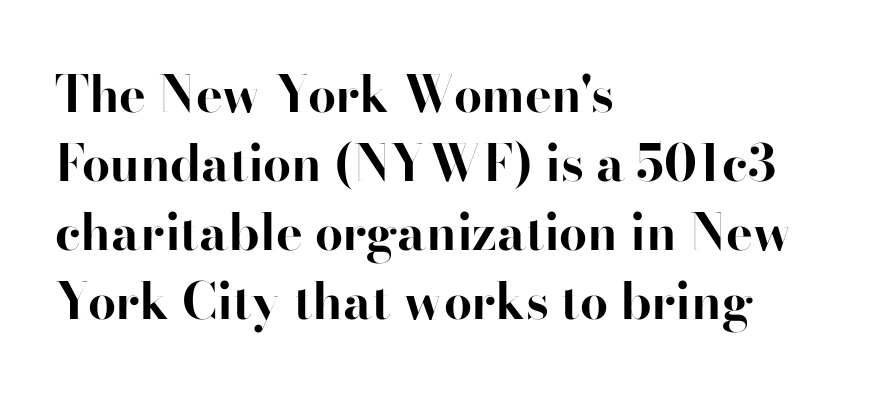
The rendering uses natural spacing where letterforms have individual widths. Layout note: lines flush left. Interline gaps are of average width in this sample. The gaps between neighbouring characters are ordinary and unremarkable.
